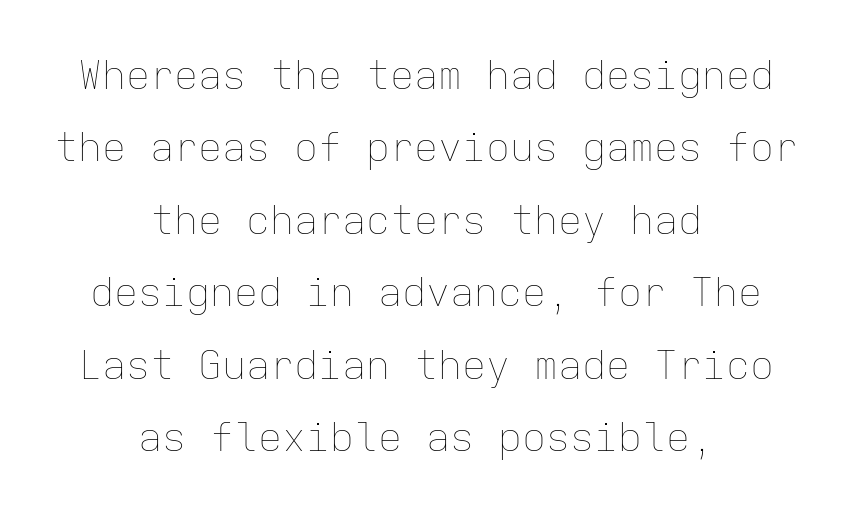
The typesetting does not lean heavy: it is not bold. A clean baseline with only descenders dipping below it. Standard letterfit; no display-style spreading of the glyphs. The rag falls on both sides of this text block equally.
